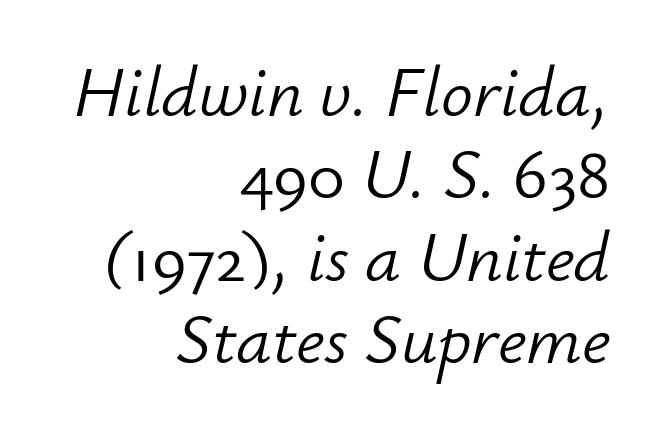
Q: Is the text bold? A: No.
Q: Is the text italic (slanted)? A: Yes, it leans right by about 12 degrees.
Q: Is the text underlined? A: No.
Q: How is the paragraph aligned? A: Right-aligned.
Q: Is the spacing between letters normal or unusually wide? A: Normal.
Q: Width (condensed, normal, or wide)? A: Normal.
Q: Stroke contrast? A: Low.
Q: x-height? A: Small.
Q: Monospaced? A: No.
